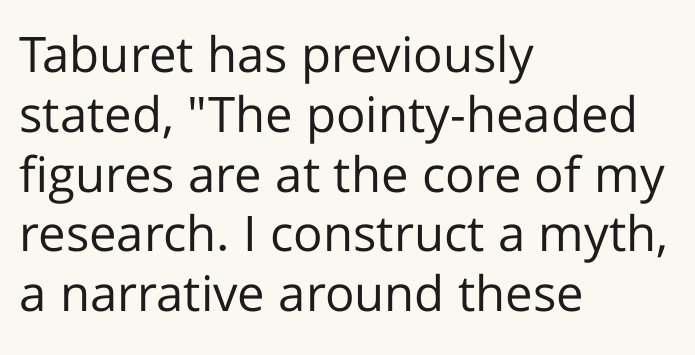
No chunkiness to these letters — they're not bold. Has an underline been added? It has not. Italic? Not at all — the glyphs are vertical. Honestly, the letter spacing is just normal — you wouldn't notice it. This rendering uses left alignment, leaving the right contour irregular. Check where the strokes stop: nothing finishes them off — pure sans.
